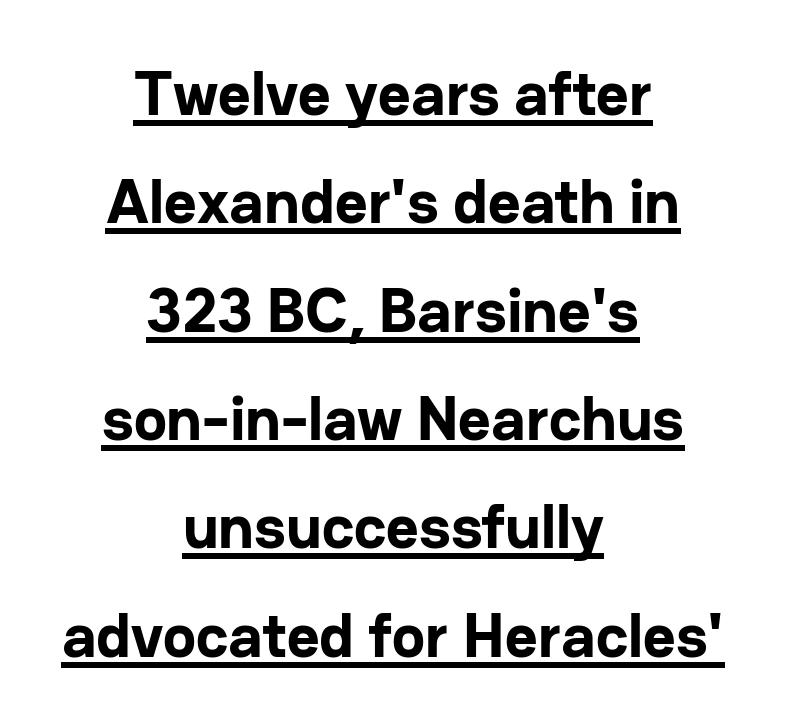
{"serif": "no", "italic": "no", "bold": "yes", "weight": "bold", "width": "normal", "stroke_contrast": "low", "x_height": "medium", "monospaced": "no", "underline": "yes", "align": "center", "line_spacing_ratio": 1.72, "letter_spacing": "normal", "letter_spacing_em": 0.0, "glyph_px": 63}
